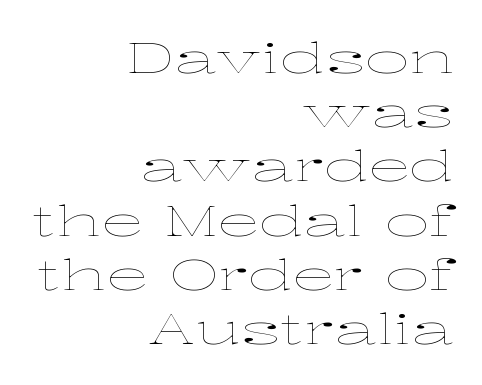
The face used here is proportionally spaced, like ordinary book or web type. The axis of the letterforms is exactly vertical. Summary of vertical rhythm: regular, with standard interline spacing. Default kerning and tracking; the words read as compact shapes. Beneath every word, the page is bare.
